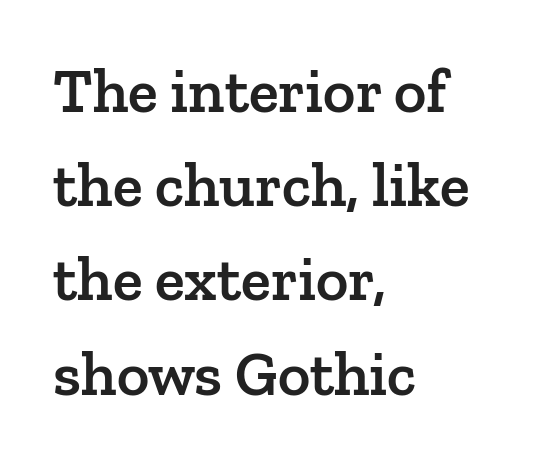
The image shows 62 px semibold serif type, upright; set left-aligned, normal line spacing (1.52x), normal letter spacing, not underlined; low stroke contrast and a medium x-height.
